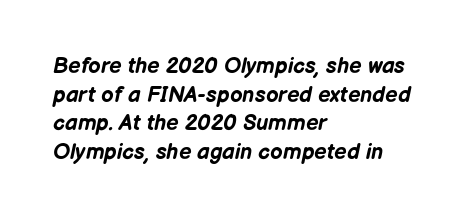
Students, note that the glyphs here touch the page at normal intervals. Pretty heavy lettering here — definitely bold. Casual observation: everything's shoved over to the left. The whole block is typeset with a tilt.
